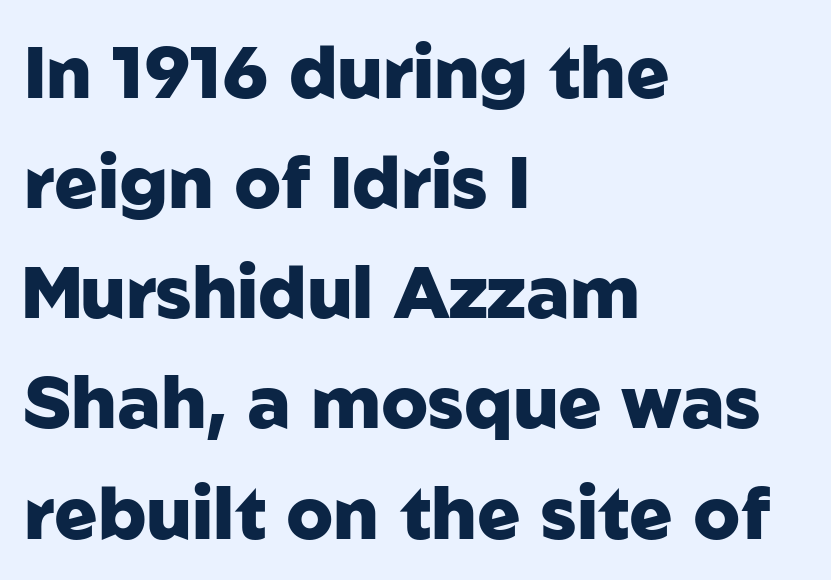
Q: Is the text bold? A: Yes.
Q: Is the text italic (slanted)? A: No, it is upright.
Q: Is the typeface a serif or a sans-serif typeface? A: Sans-serif.
Q: Is the text underlined? A: No.
Q: How is the paragraph aligned? A: Left-aligned.
Q: Is the spacing between letters normal or unusually wide? A: Normal.
Q: Is the spacing between lines tight, normal or loose? A: Normal.
Q: Width (condensed, normal, or wide)? A: Normal.
Q: Stroke contrast? A: Low.
Q: x-height? A: Medium.
Q: Monospaced? A: No.
